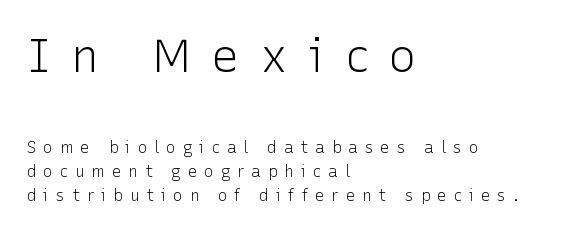
{"serif": "no", "italic": "no", "bold": "no", "weight": "light", "width": "normal", "stroke_contrast": "low", "x_height": "medium", "monospaced": "no", "underline": "no", "align": "left", "line_spacing": "normal", "line_spacing_ratio": 1.53, "letter_spacing": "wide", "letter_spacing_em": 0.43, "larger_block": "first", "size_ratio": 2.94, "glyph_px": 47}
